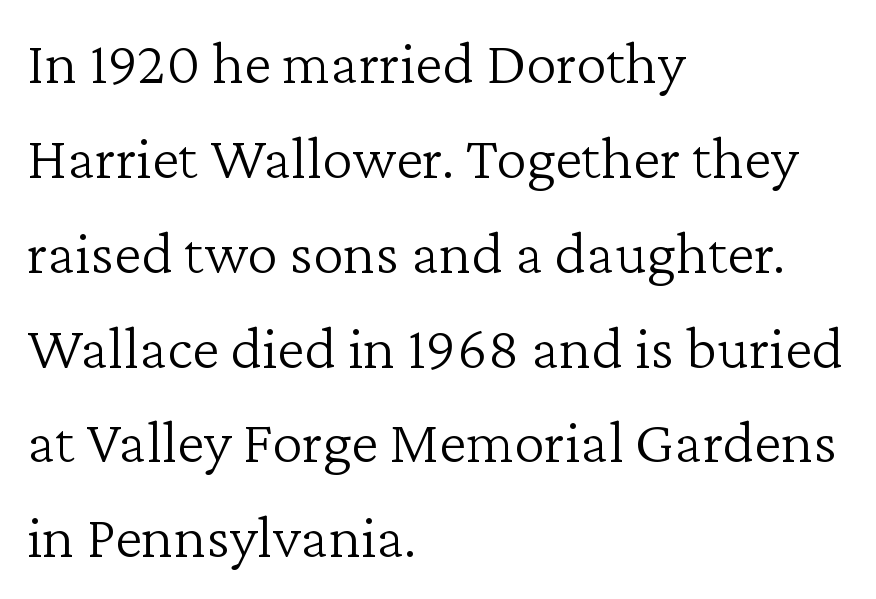
{"serif": "yes", "italic": "no", "bold": "no", "weight": "light", "width": "normal", "stroke_contrast": "low", "x_height": "medium", "monospaced": "no", "underline": "no", "align": "left", "line_spacing": "normal", "line_spacing_ratio": 1.53, "letter_spacing": "normal", "letter_spacing_em": 0.0, "glyph_px": 62}
